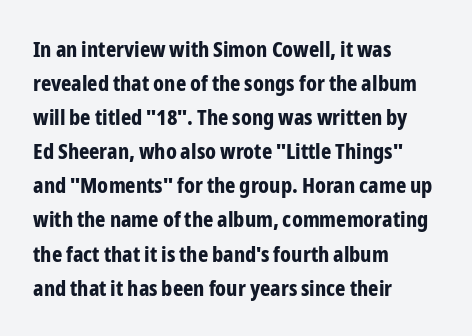
The image shows 22 px bold type, upright; set left-aligned, normal line spacing (1.55x), normal letter spacing, not underlined.
